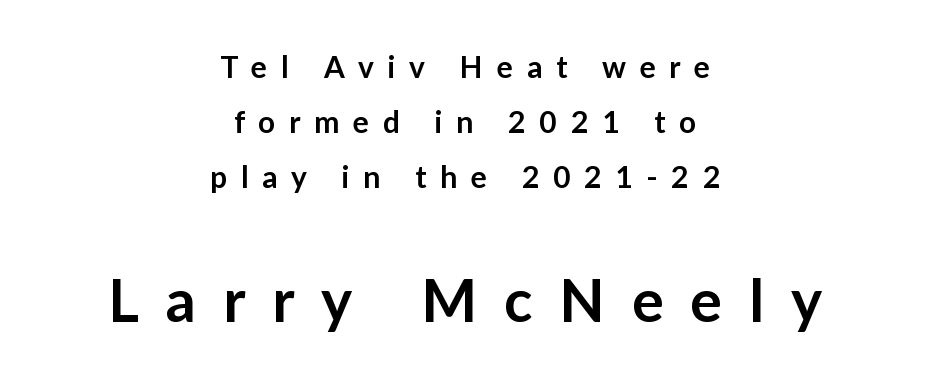
Q: Is the text bold? A: Semi-bold.
Q: Is the text italic (slanted)? A: No, it is upright.
Q: Is the typeface a serif or a sans-serif typeface? A: Sans-serif.
Q: Is the text underlined? A: No.
Q: How is the paragraph aligned? A: Centered.
Q: Is the spacing between letters normal or unusually wide? A: Unusually wide.
Q: Which block of text is set in a larger size, the first (top) or the second (bottom)? A: The second (bottom) one.
Q: Width (condensed, normal, or wide)? A: Normal.
Q: Stroke contrast? A: Low.
Q: x-height? A: Medium.
Q: Monospaced? A: No.
